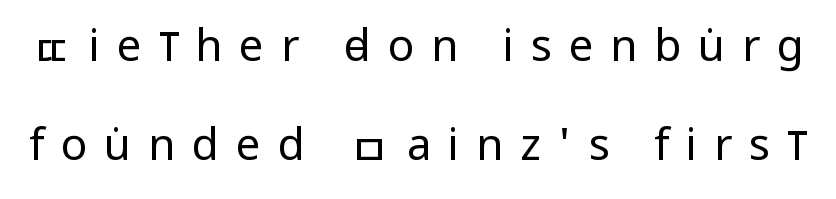
Notice how the stems are strictly vertical — no italics here. The typesetting does not lean heavy: it is not bold. Is the letter spacing exaggerated? Yes — the characters are pushed far apart. Horizontal bands of white between lines are thick stripes. Rule under the text: the space is simply empty. Check where the strokes stop: nothing finishes them off — pure sans.
